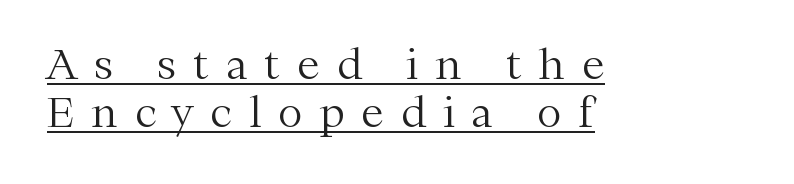
Q: Is the text bold? A: No.
Q: Is the text italic (slanted)? A: No, it is upright.
Q: Is the typeface a serif or a sans-serif typeface? A: Serif.
Q: Is the text underlined? A: Yes.
Q: How is the paragraph aligned? A: Left-aligned.
Q: Is the spacing between letters normal or unusually wide? A: Unusually wide.
Q: Width (condensed, normal, or wide)? A: Normal.
Q: Stroke contrast? A: Medium.
Q: x-height? A: Medium.
Q: Monospaced? A: No.
